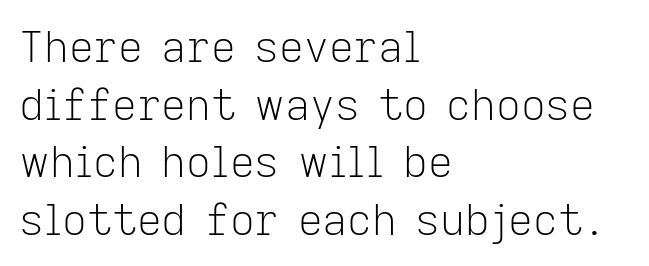
Left-aligned paragraph, ragged on the right. Grotesque or geometric, the face here clearly has no serifs. Every character sits straight up, as roman type does. Leading matches the norm, producing a regular column. Inter-character spacing is left at the font's built-in metrics. Here the designer chose a conventional face with non-uniform glyph widths.
